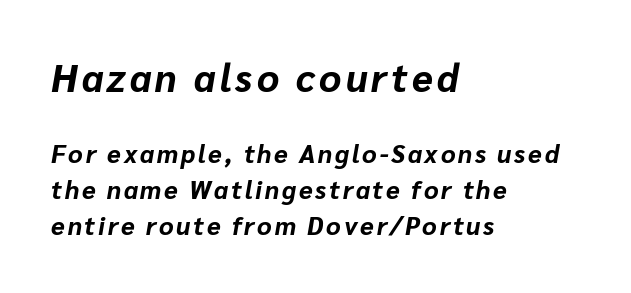
Typographic density is high because the face is bold. Line spacing here is normal. Varying glyph widths throughout — classic text-font behaviour. The rendering anchors every line to the left-hand side.
